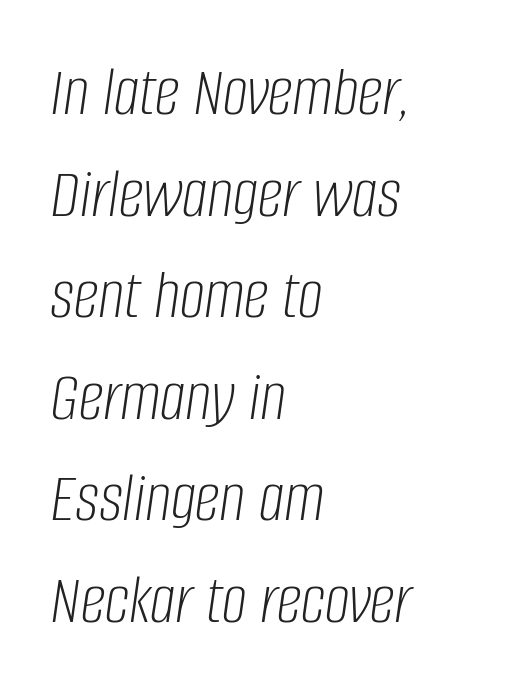
Q: Is the text bold? A: No.
Q: Is the text italic (slanted)? A: Yes, it leans right by about 8 degrees.
Q: Is the text underlined? A: No.
Q: How is the paragraph aligned? A: Left-aligned.
Q: Is the spacing between letters normal or unusually wide? A: Normal.
Q: Is the spacing between lines tight, normal or loose? A: Normal.
Q: Width (condensed, normal, or wide)? A: Condensed.
Q: Stroke contrast? A: Low.
Q: x-height? A: Large.
Q: Monospaced? A: No.
